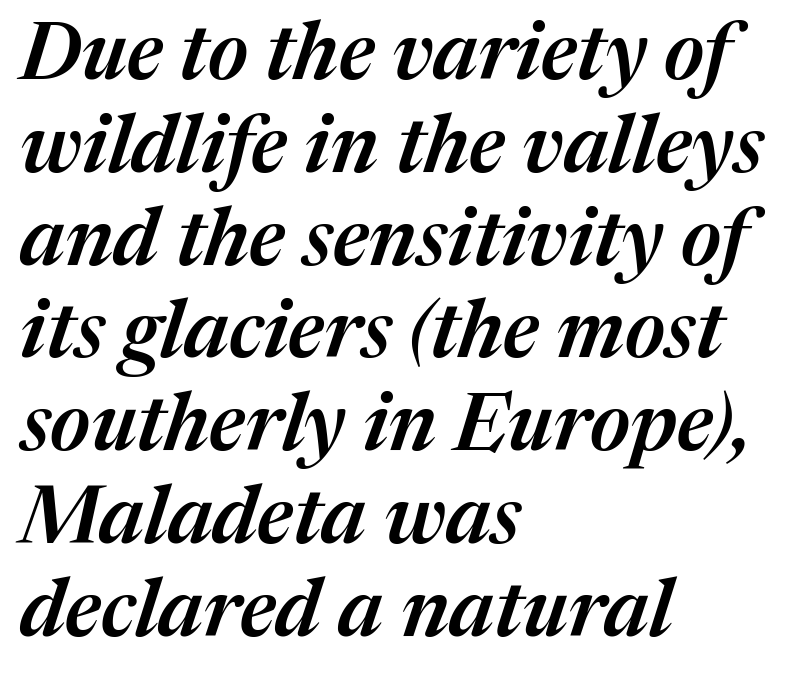
The letters are semibold — heavier than regular but short of a full bold. The face used here is rendered with its standard letterfit. Note the varied advance widths — an 'i' is clearly narrower than an 'm'. The gap between lines stays unmarked.
